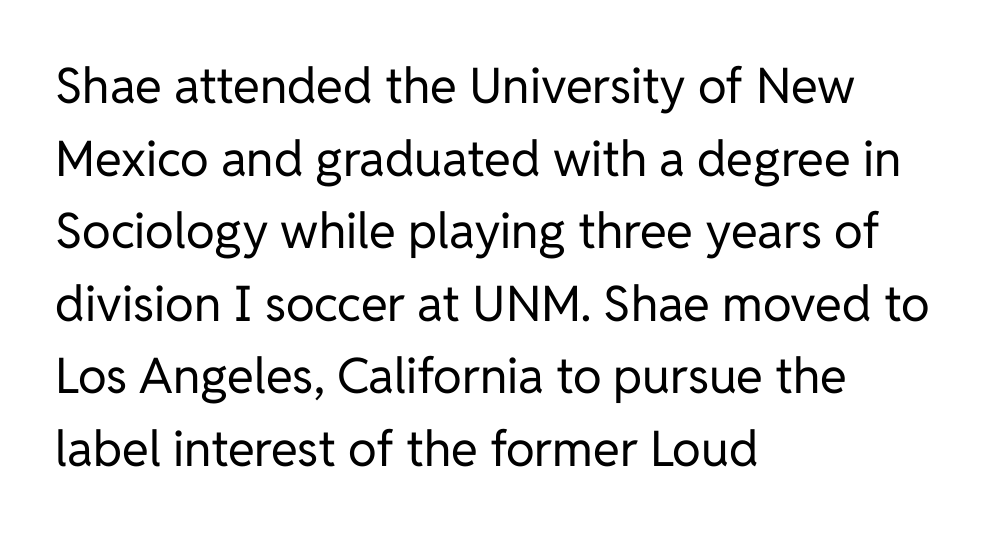
Letters have the restrained weight of plain body copy at most. No feet cap the strokes, marking this as sans-serif type. The glyphs are unaccompanied by any horizontal stroke below them. Spacing between characters is what you'd get straight out of the box. Is there much room between lines? A standard amount, neither cramped nor airy.
